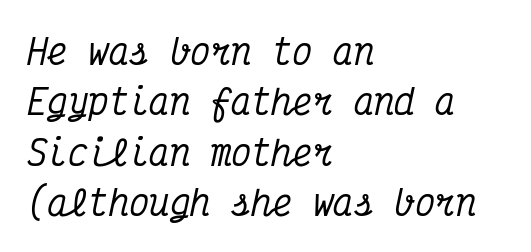
Q: Is the text italic (slanted)? A: Yes, it leans right by about 12 degrees.
Q: Is the typeface a serif or a sans-serif typeface? A: Serif.
Q: Is the text underlined? A: No.
Q: How is the paragraph aligned? A: Left-aligned.
Q: Is the spacing between letters normal or unusually wide? A: Normal.
Q: Is the spacing between lines tight, normal or loose? A: Normal.
Q: Width (condensed, normal, or wide)? A: Condensed.
Q: Stroke contrast? A: Medium.
Q: x-height? A: Medium.
Q: Monospaced? A: Yes.
